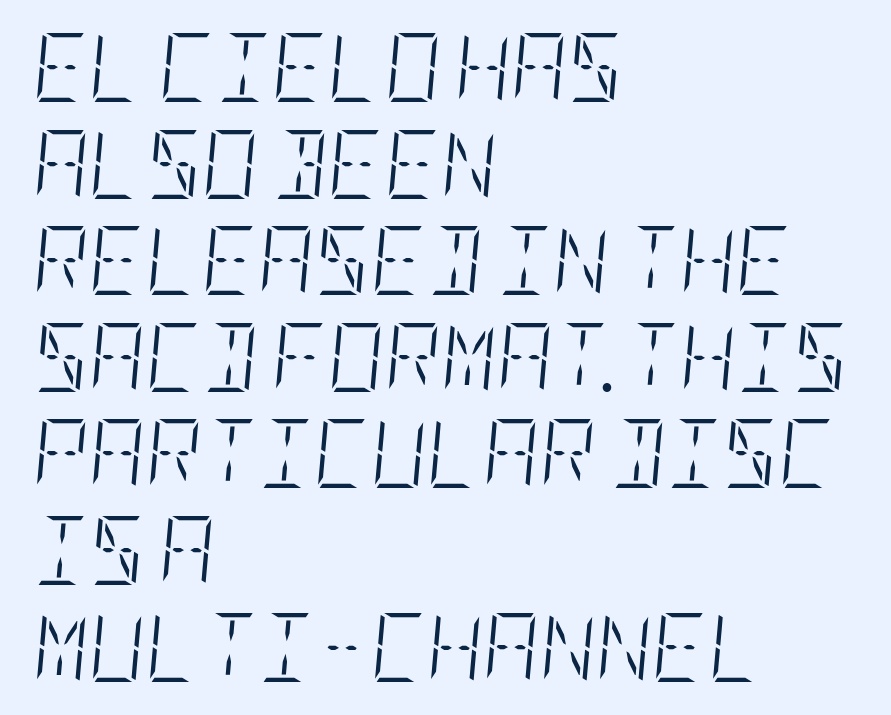
{"italic": "yes", "lean": "right", "slant_degrees": 5, "bold": "no", "weight": "light", "width": "condensed", "stroke_contrast": "low", "x_height": "large", "underline": "no", "align": "left", "line_spacing": "normal", "line_spacing_ratio": 1.4, "letter_spacing": "normal", "letter_spacing_em": 0.0, "glyph_px": 69}
